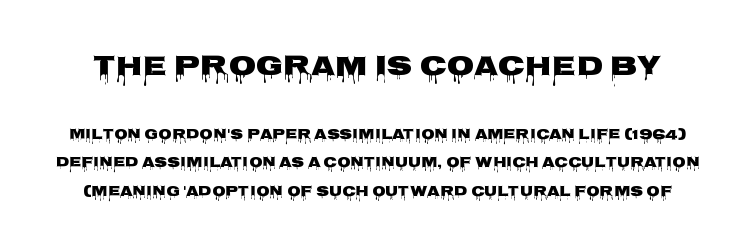
{"serif": "no", "italic": "no", "width": "wide", "stroke_contrast": "low", "x_height": "large", "monospaced": "no", "underline": "no", "line_spacing": "loose", "line_spacing_ratio": 2.02, "letter_spacing": "normal", "letter_spacing_em": 0.0, "larger_block": "first", "size_ratio": 2.0, "glyph_px": 28}
